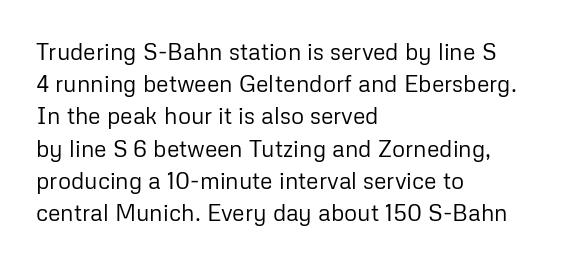
Regarding leading, the lines here are spaced in the standard way. The setting favours the left margin, as ordinary paragraphs usually do. The typeface has the unassuming heft of standard copy or less. The tracking reads as untouched default to a designer's eye. Type without underlining. Vertical strokes here are truly vertical.
